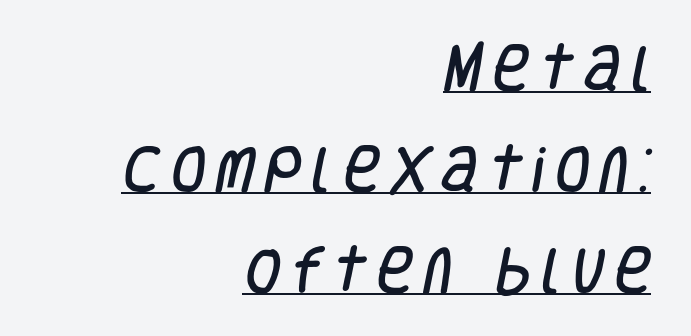
{"serif": "no", "width": "condensed", "stroke_contrast": "low", "x_height": "large", "monospaced": "no", "underline": "yes", "align": "right", "line_spacing": "loose", "line_spacing_ratio": 1.98, "letter_spacing": "wide", "letter_spacing_em": 0.2, "glyph_px": 51}
